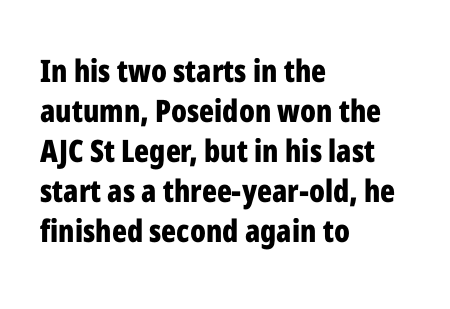
Q: Is the text bold? A: Yes.
Q: Is the text italic (slanted)? A: No, it is upright.
Q: Is the typeface a serif or a sans-serif typeface? A: Sans-serif.
Q: Is the text underlined? A: No.
Q: How is the paragraph aligned? A: Left-aligned.
Q: Is the spacing between letters normal or unusually wide? A: Normal.
Q: Is the spacing between lines tight, normal or loose? A: Normal.
Q: Width (condensed, normal, or wide)? A: Condensed.
Q: Stroke contrast? A: Low.
Q: x-height? A: Medium.
Q: Monospaced? A: No.
